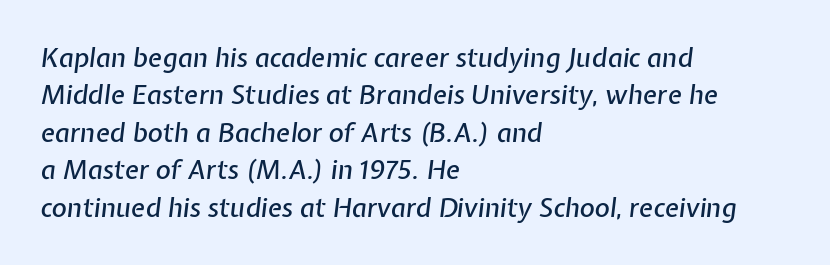
Q: Is the text italic (slanted)? A: Yes, it leans right by about 7 degrees.
Q: Is the text underlined? A: No.
Q: How is the paragraph aligned? A: Left-aligned.
Q: Is the spacing between letters normal or unusually wide? A: Normal.
Q: Is the spacing between lines tight, normal or loose? A: Normal.
